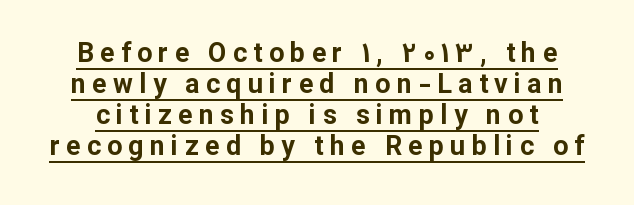
The image shows 27 px bold type, upright; set centered, tight line spacing (1.15x), unusually wide letter spacing (+0.23 em), underlined.
